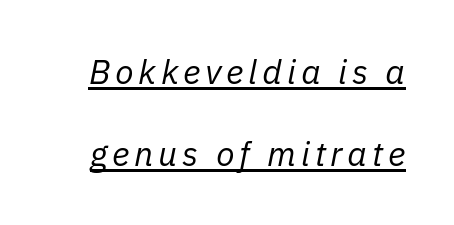
Q: Is the text bold? A: No.
Q: Is the text italic (slanted)? A: Yes, it leans right by about 11 degrees.
Q: Is the text underlined? A: Yes.
Q: Is the spacing between lines tight, normal or loose? A: Loose.
Q: Width (condensed, normal, or wide)? A: Normal.
Q: Stroke contrast? A: Low.
Q: x-height? A: Medium.
Q: Monospaced? A: No.
